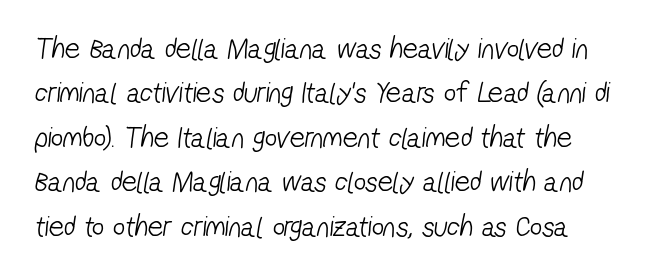
{"serif": "no", "bold": "no", "weight": "light", "width": "condensed", "stroke_contrast": "low", "x_height": "medium", "monospaced": "no", "underline": "no", "line_spacing": "normal", "line_spacing_ratio": 1.48, "letter_spacing": "normal", "letter_spacing_em": 0.0, "glyph_px": 30}
